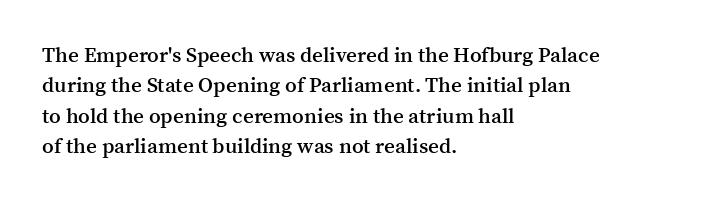
The image shows 21 px text type, upright; set left-aligned, normal line spacing (1.45x), normal letter spacing, not underlined.
